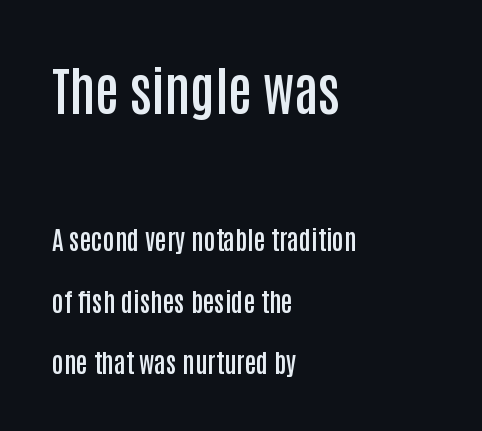
{"serif": "no", "italic": "no", "bold": "semi", "weight": "semibold", "width": "condensed", "stroke_contrast": "low", "x_height": "large", "monospaced": "no", "underline": "no", "align": "left", "line_spacing": "loose", "line_spacing_ratio": 2.37, "letter_spacing": "normal", "letter_spacing_em": 0.0, "larger_block": "first", "size_ratio": 2.04, "glyph_px": 53}
